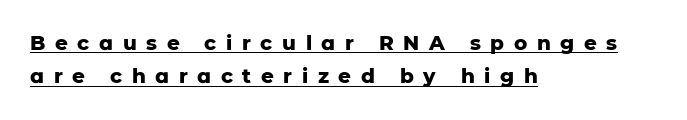
{"italic": "no", "bold": "yes", "underline": "yes", "align": "left", "line_spacing": "normal", "line_spacing_ratio": 1.67, "letter_spacing": "wide", "letter_spacing_em": 0.48, "glyph_px": 20}
